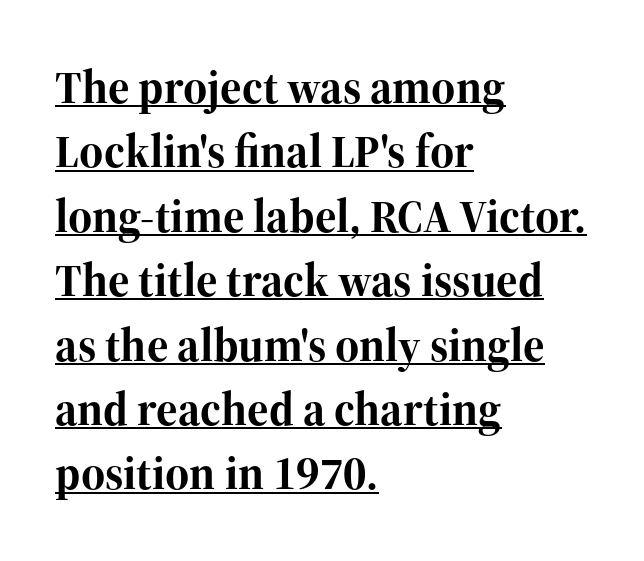
The image shows 46 px bold serif type, upright; set left-aligned, normal line spacing (1.4x), normal letter spacing, underlined; high stroke contrast and a medium x-height.
